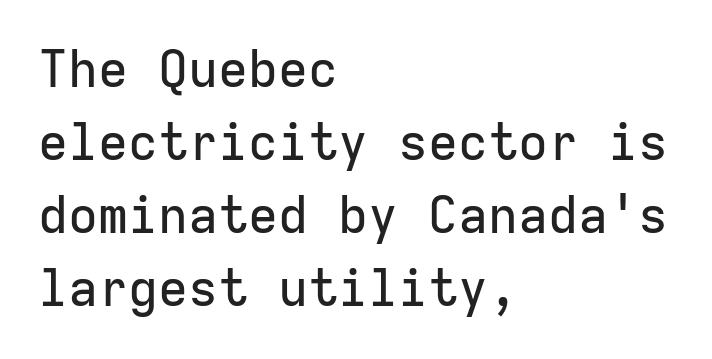
All the whitespace from short lines collects on the right. The font's upright variant was chosen for this text. The designer left line spacing at the default. Type without underlining. A typesetter would call this monospace, since all characters share one set width.
